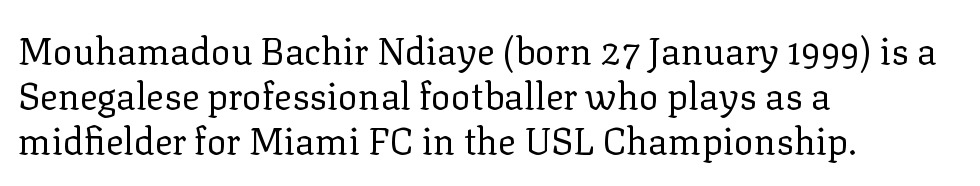
Q: Is the text bold? A: No.
Q: Is the text italic (slanted)? A: No, it is upright.
Q: Is the typeface a serif or a sans-serif typeface? A: Serif.
Q: Is the text underlined? A: No.
Q: How is the paragraph aligned? A: Left-aligned.
Q: Is the spacing between letters normal or unusually wide? A: Normal.
Q: Width (condensed, normal, or wide)? A: Normal.
Q: Stroke contrast? A: Low.
Q: x-height? A: Medium.
Q: Monospaced? A: No.
